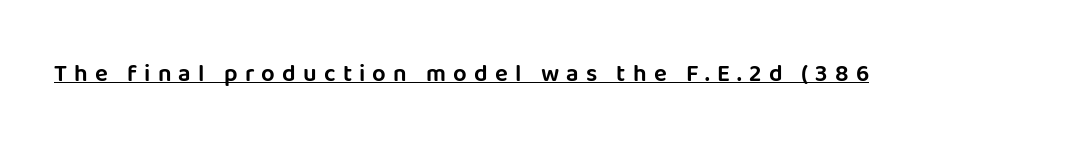
{"italic": "no", "underline": "yes", "letter_spacing": "wide", "letter_spacing_em": 0.3, "glyph_px": 24}
